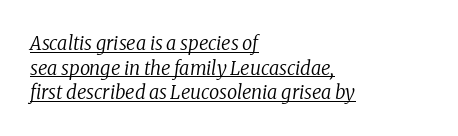
Q: Is the text bold? A: No.
Q: Is the text italic (slanted)? A: Yes, it leans right by about 8 degrees.
Q: Is the text underlined? A: Yes.
Q: How is the paragraph aligned? A: Left-aligned.
Q: Is the spacing between letters normal or unusually wide? A: Normal.
